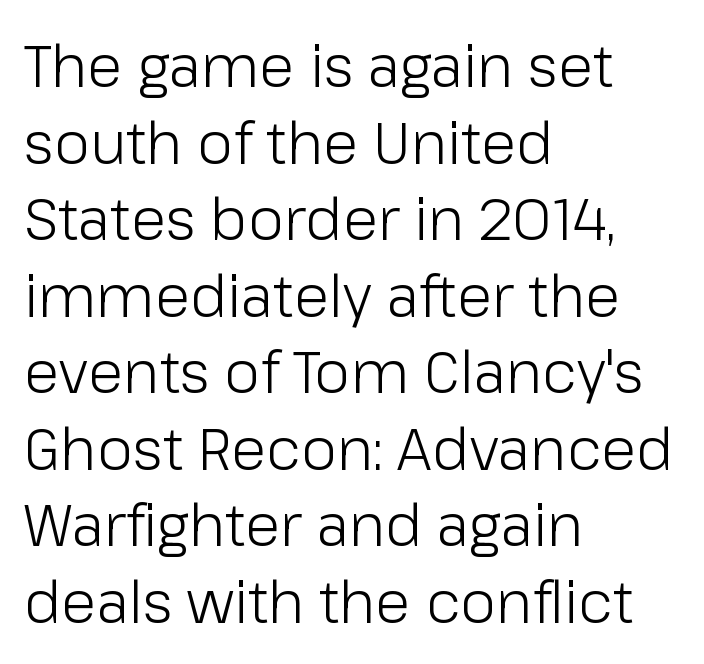
{"serif": "no", "italic": "no", "bold": "no", "weight": "light", "width": "normal", "stroke_contrast": "low", "x_height": "medium", "monospaced": "no", "underline": "no", "align": "left", "line_spacing": "normal", "line_spacing_ratio": 1.32, "letter_spacing": "normal", "letter_spacing_em": 0.0, "glyph_px": 58}
